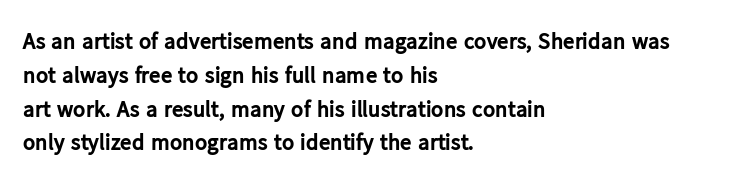
Q: Is the text bold? A: Yes.
Q: Is the text italic (slanted)? A: No, it is upright.
Q: Is the text underlined? A: No.
Q: How is the paragraph aligned? A: Left-aligned.
Q: Is the spacing between letters normal or unusually wide? A: Normal.
Q: Is the spacing between lines tight, normal or loose? A: Normal.
